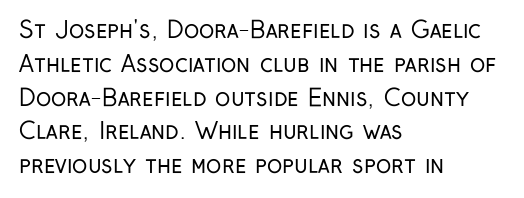
Just letters on the line, the space beneath them empty. Evenly set lines give the paragraph a standard silhouette. Heft: none added — not bold. Notice how the passage keeps a crisp vertical edge on the left only. No extra tracking has been applied to these lines. A roman cut, with each character standing at attention.
